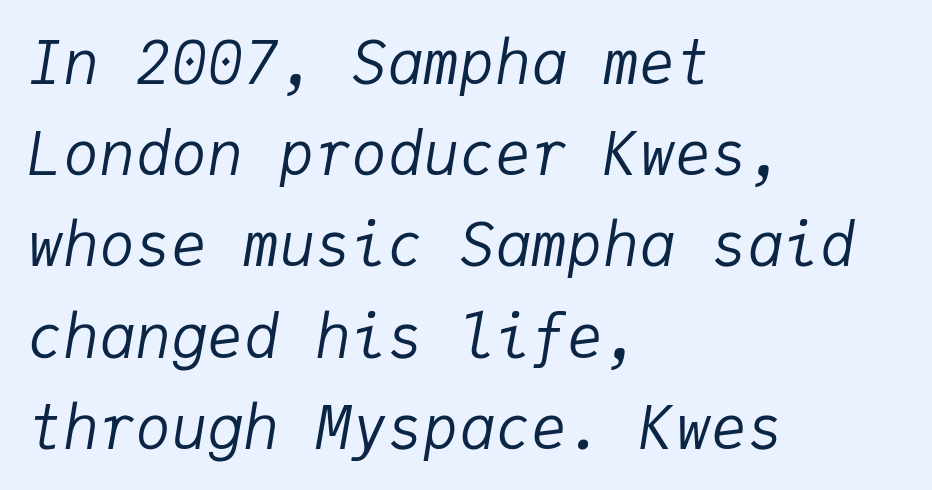
The image shows 60 px regular-weight type, italic (leaning right), monospaced; set left-aligned, normal line spacing (1.52x), normal letter spacing, not underlined; low stroke contrast and a medium x-height.
